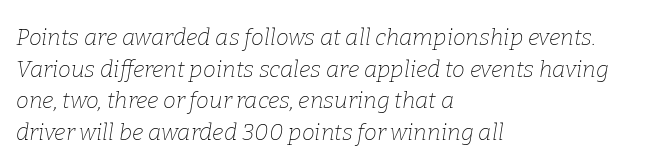
Is the stroke heavy? The answer is a plain regular-or-lighter. Looking at the ascenders, they clearly lean. Visually the block forms a straight wall on the left and a jagged coastline on the right. Tracking here is standard; glyphs follow each other at the usual distance. Students, observe: this is what conventionally led text looks like. The words here are not underlined.
